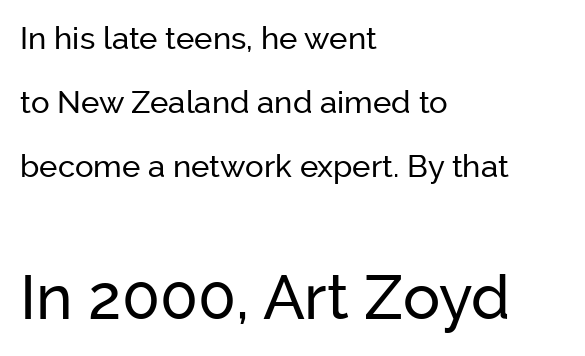
{"serif": "no", "italic": "no", "width": "normal", "stroke_contrast": "low", "x_height": "medium", "monospaced": "no", "underline": "no", "align": "left", "line_spacing": "loose", "line_spacing_ratio": 2.06, "letter_spacing": "normal", "letter_spacing_em": 0.0, "larger_block": "second", "size_ratio": 2.0, "glyph_px": 62}
